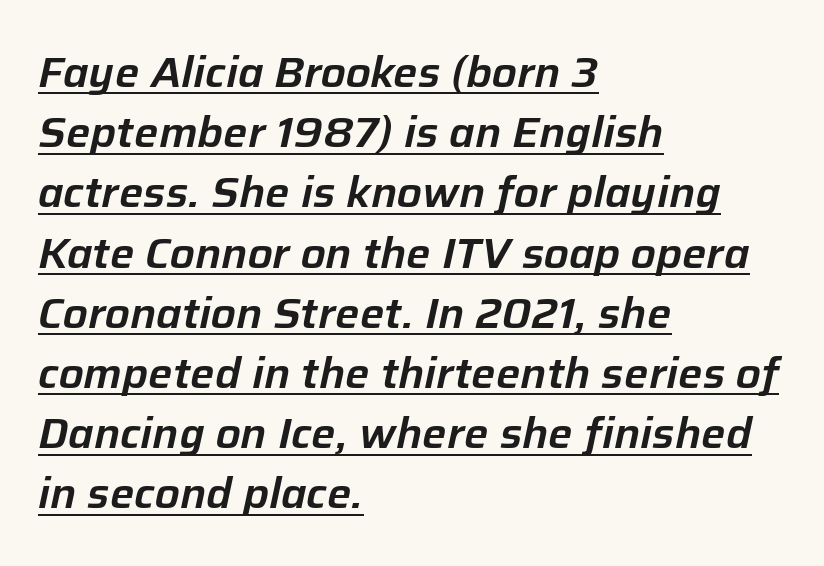
{"italic": "yes", "lean": "right", "slant_degrees": 12, "width": "normal", "stroke_contrast": "low", "x_height": "medium", "monospaced": "no", "underline": "yes", "align": "left", "line_spacing": "normal", "line_spacing_ratio": 1.4, "letter_spacing": "normal", "letter_spacing_em": 0.0, "glyph_px": 43}
